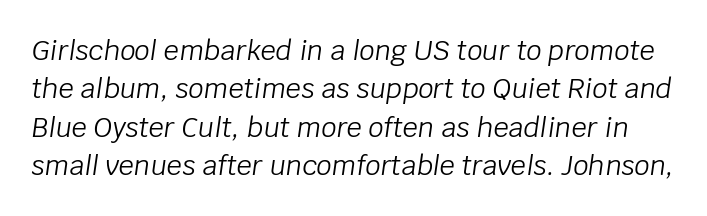
{"italic": "yes", "lean": "right", "slant_degrees": 8, "bold": "no", "underline": "no", "line_spacing": "normal", "line_spacing_ratio": 1.42, "letter_spacing": "normal", "letter_spacing_em": 0.0, "glyph_px": 27}
